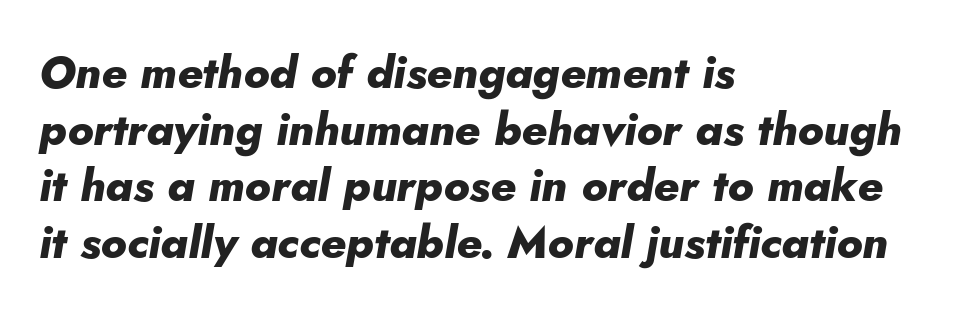
The image shows 45 px heavy type, italic (leaning right); set left-aligned, normal line spacing (1.26x), normal letter spacing, not underlined; low stroke contrast and a small x-height.
